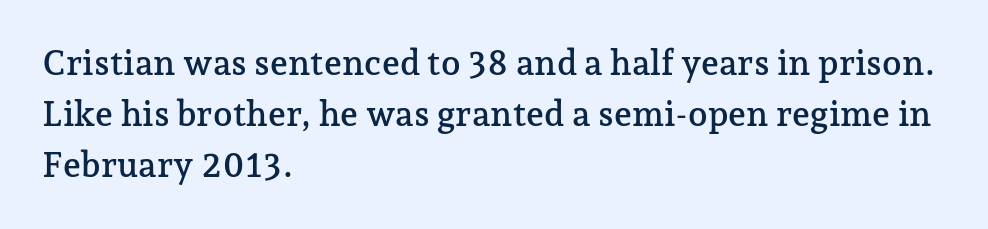
{"serif": "yes", "italic": "no", "width": "normal", "stroke_contrast": "low", "x_height": "medium", "monospaced": "no", "underline": "no", "align": "left", "line_spacing": "normal", "line_spacing_ratio": 1.46, "letter_spacing": "normal", "letter_spacing_em": 0.0, "glyph_px": 35}
